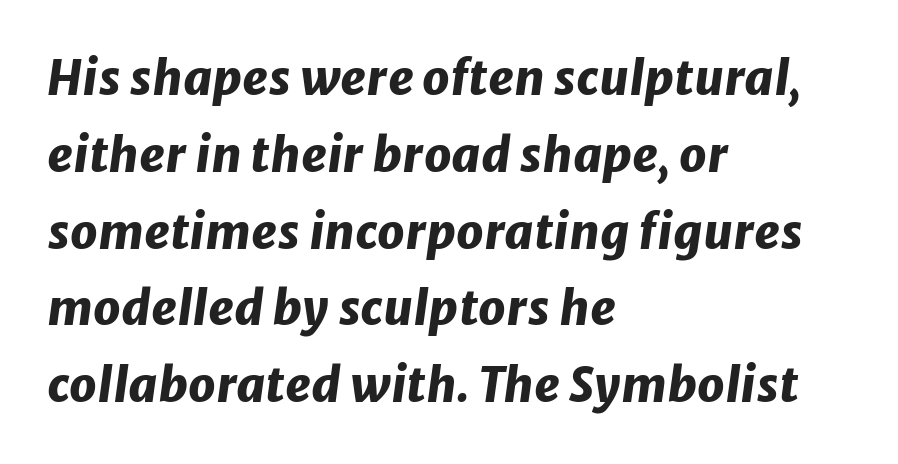
Standard letterfit; no display-style spreading of the glyphs. Character widths vary here, with narrow letters taking less room than wide ones. Evenly set lines give the paragraph a standard silhouette. The lines in this sample share a left origin and differ only in where they stop. Summary of weight: heavy, a full bold. Honestly, there is no underline to notice here at all.
